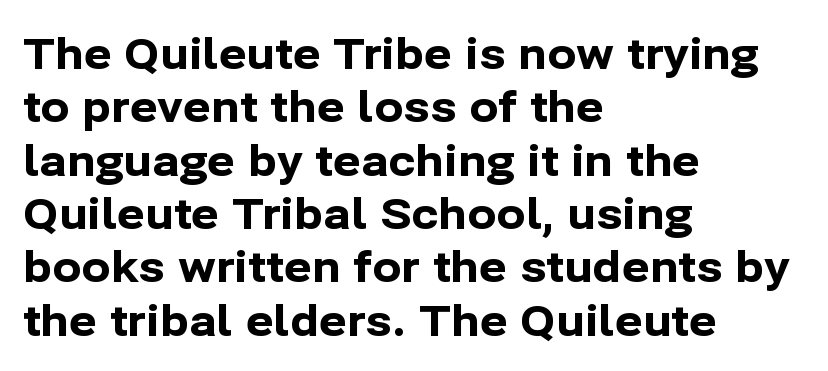
The image shows 43 px bold sans-serif type, upright; set left-aligned, line spacing 1.24x, normal letter spacing, not underlined; low stroke contrast and a medium x-height.
